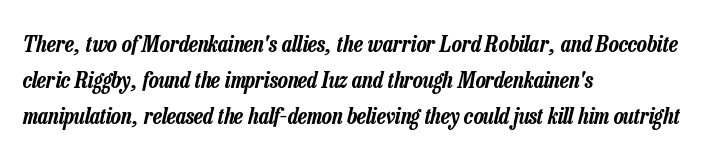
The image shows 23 px text type, italic (leaning right); set left-aligned, normal line spacing (1.56x), normal letter spacing, not underlined.
